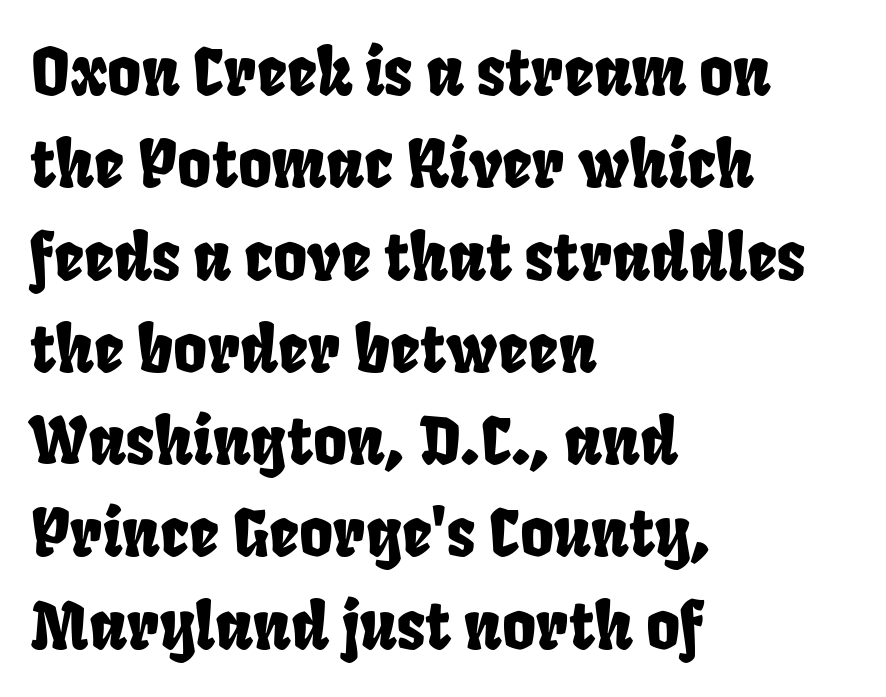
The image shows 65 px condensed sans-serif type; set left-aligned, normal line spacing (1.42x), normal letter spacing, not underlined; low stroke contrast and a large x-height.
